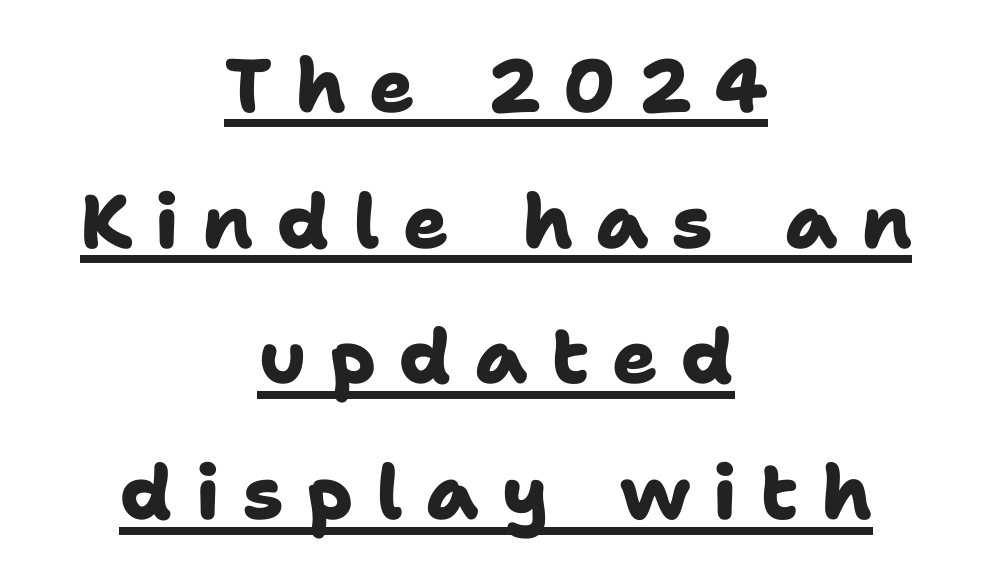
The image shows 75 px heavy sans-serif type; set centered, line spacing 1.81x, unusually wide letter spacing (+0.31 em), underlined; low stroke contrast and a medium x-height.
